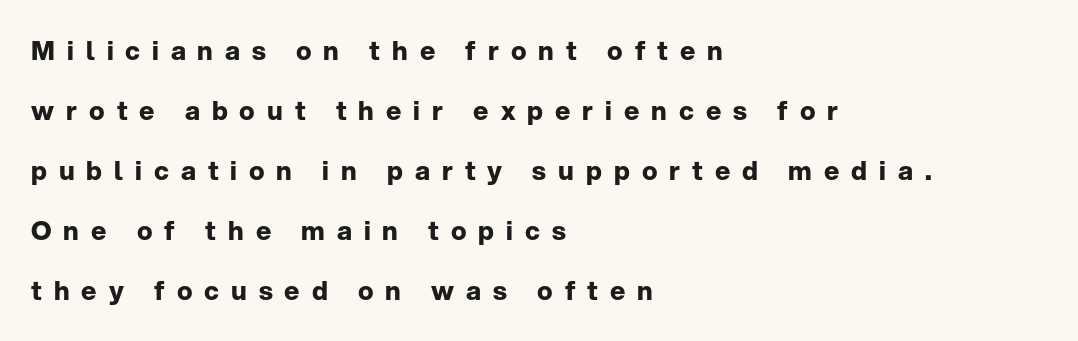
Q: Is the text bold? A: Yes.
Q: Is the text italic (slanted)? A: No, it is upright.
Q: Is the text underlined? A: No.
Q: How is the paragraph aligned? A: Left-aligned.
Q: Is the spacing between letters normal or unusually wide? A: Unusually wide.
Q: Is the spacing between lines tight, normal or loose? A: Loose.
